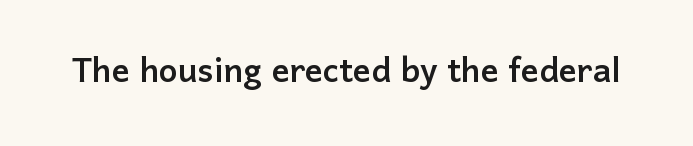
{"serif": "no", "italic": "no", "width": "normal", "stroke_contrast": "low", "x_height": "medium", "monospaced": "no", "underline": "no", "letter_spacing": "normal", "letter_spacing_em": 0.0, "glyph_px": 44}
